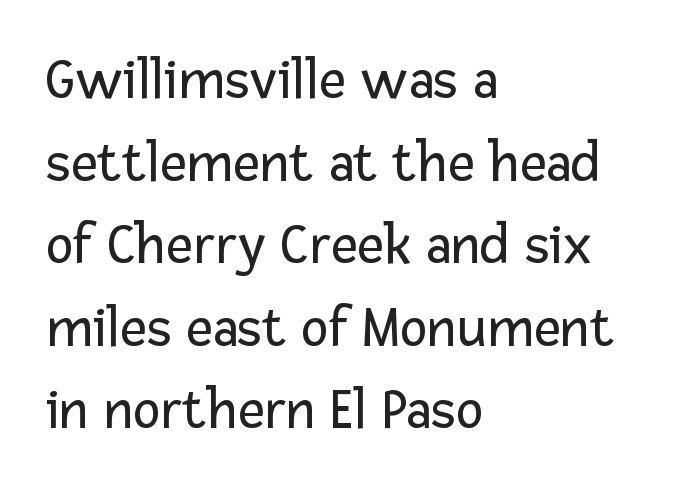
The image shows 59 px regular-weight sans-serif type, upright; set left-aligned, normal line spacing (1.4x), normal letter spacing, not underlined; low stroke contrast and a medium x-height.
